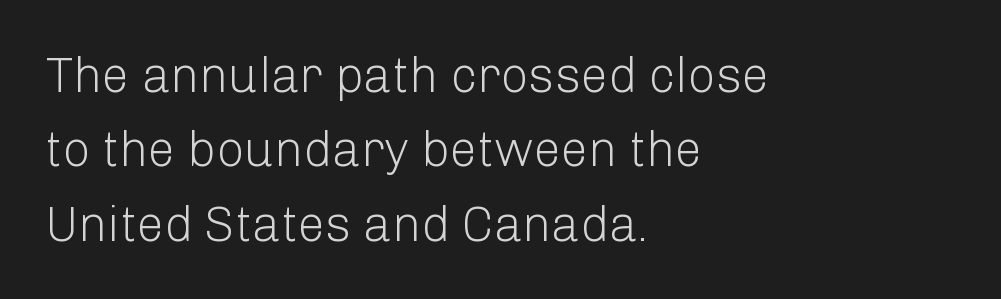
Q: Is the text bold? A: No.
Q: Is the text italic (slanted)? A: No, it is upright.
Q: Is the typeface a serif or a sans-serif typeface? A: Sans-serif.
Q: Is the text underlined? A: No.
Q: How is the paragraph aligned? A: Left-aligned.
Q: Is the spacing between letters normal or unusually wide? A: Normal.
Q: Is the spacing between lines tight, normal or loose? A: Normal.
Q: Width (condensed, normal, or wide)? A: Normal.
Q: Stroke contrast? A: Low.
Q: x-height? A: Medium.
Q: Monospaced? A: No.
